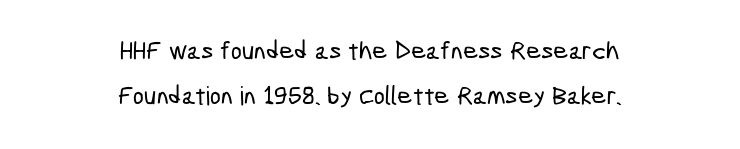
The image shows 26 px text type; set centered, line spacing 1.74x, normal letter spacing, not underlined.
